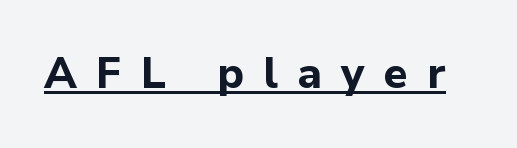
The image shows 43 px bold sans-serif type, upright; set unusually wide letter spacing (+0.45 em), underlined; low stroke contrast and a medium x-height.
